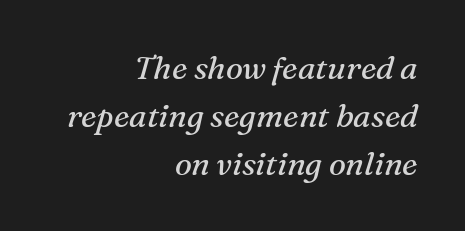
This is serif lettering, the kind often seen in printed books. Is the letter spacing exaggerated? No — it looks like the ordinary default. Words float on clear page, feet unadorned. Proportional: the letters do not fall into vertical columns. Does the copy run flush right? Yes — the right margin is perfectly even.
